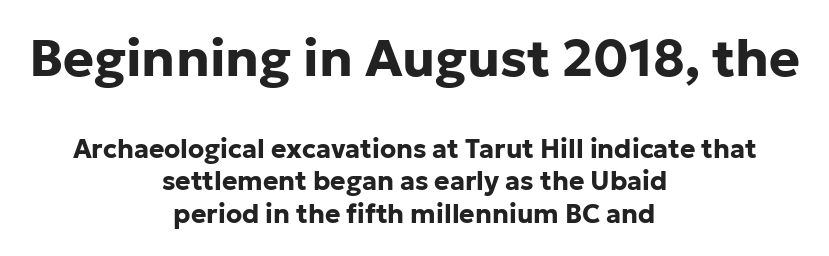
Letters rest on an invisible, unmarked baseline. These lines are rendered in a variable-pitch font. In terms of leading, this rendering sits right in the middle. A full-strength bold gives these letters their thick strokes. If you drew a line through each stem, it would be perfectly vertical.
